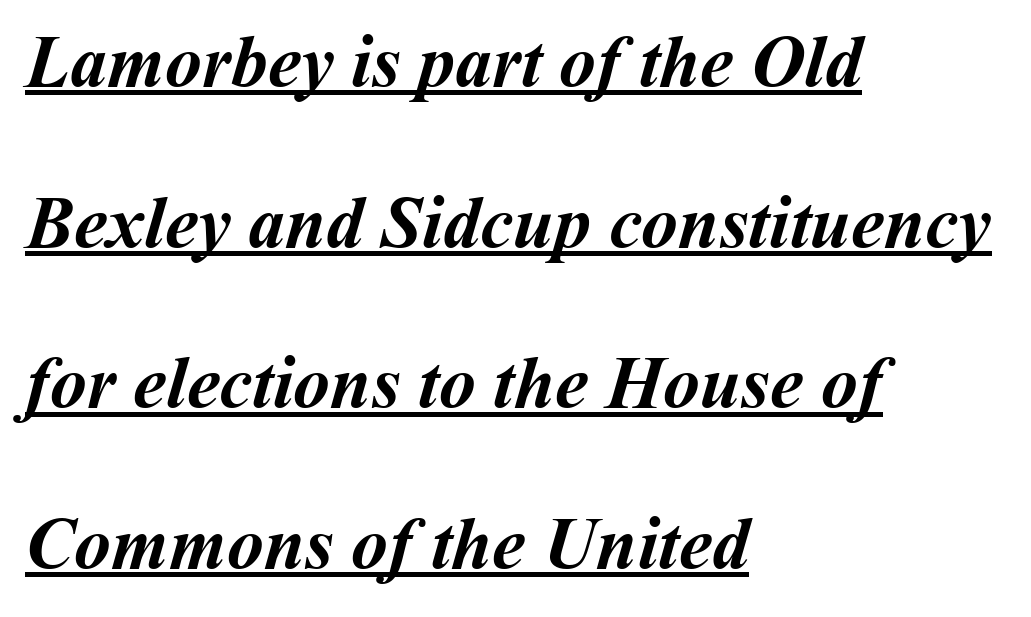
The image shows 74 px semibold type; set left-aligned, loose line spacing (2.17x), normal letter spacing, underlined; medium stroke contrast and a medium x-height.
